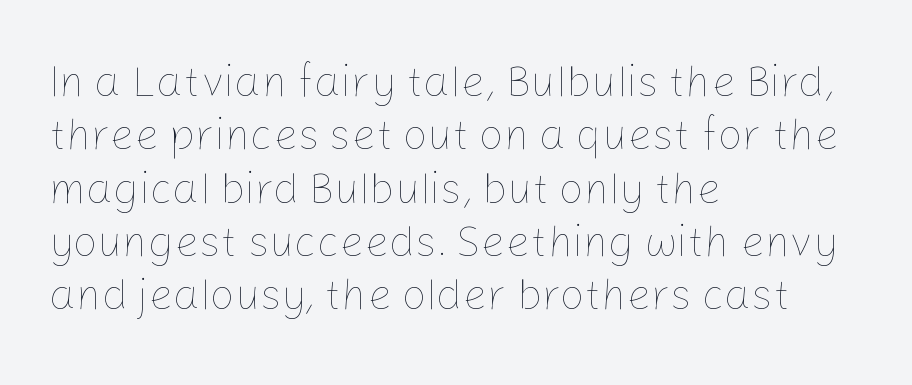
Q: Is the text bold? A: No.
Q: Is the text italic (slanted)? A: No, it is upright.
Q: Is the text underlined? A: No.
Q: How is the paragraph aligned? A: Left-aligned.
Q: Is the spacing between letters normal or unusually wide? A: Normal.
Q: Width (condensed, normal, or wide)? A: Normal.
Q: Stroke contrast? A: Low.
Q: x-height? A: Medium.
Q: Monospaced? A: No.
